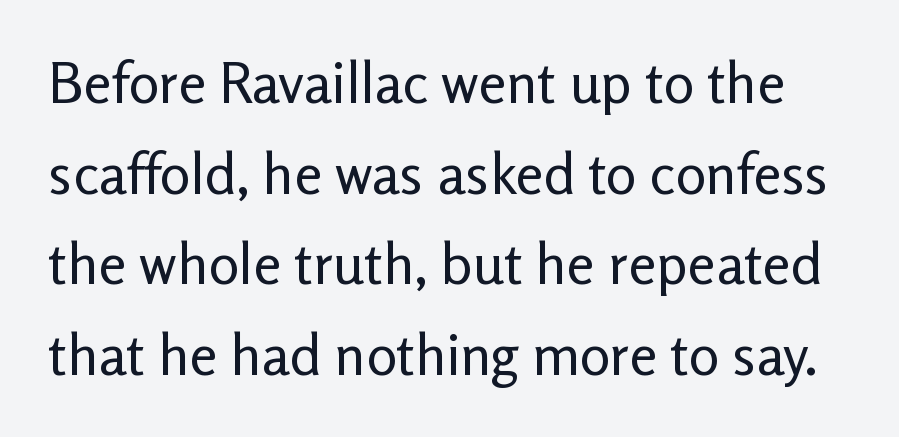
{"serif": "no", "italic": "no", "bold": "no", "weight": "regular", "width": "normal", "stroke_contrast": "low", "x_height": "medium", "monospaced": "no", "underline": "no", "line_spacing": "normal", "line_spacing_ratio": 1.59, "letter_spacing": "normal", "letter_spacing_em": 0.0, "glyph_px": 57}
